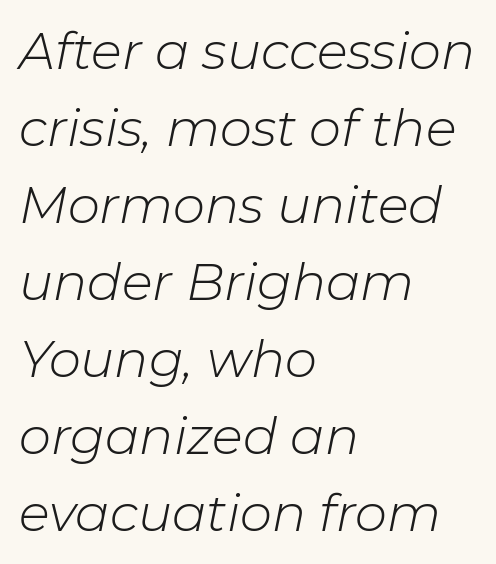
Q: Is the text bold? A: No.
Q: Is the text italic (slanted)? A: Yes, it leans right by about 11 degrees.
Q: Is the text underlined? A: No.
Q: How is the paragraph aligned? A: Left-aligned.
Q: Is the spacing between letters normal or unusually wide? A: Normal.
Q: Is the spacing between lines tight, normal or loose? A: Normal.
Q: Width (condensed, normal, or wide)? A: Normal.
Q: Stroke contrast? A: Low.
Q: x-height? A: Medium.
Q: Monospaced? A: No.
